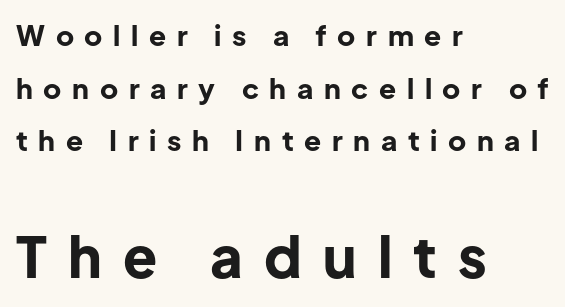
Q: Is the text bold? A: Yes.
Q: Is the text italic (slanted)? A: No, it is upright.
Q: Is the typeface a serif or a sans-serif typeface? A: Sans-serif.
Q: Is the text underlined? A: No.
Q: How is the paragraph aligned? A: Left-aligned.
Q: Is the spacing between letters normal or unusually wide? A: Unusually wide.
Q: Which block of text is set in a larger size, the first (top) or the second (bottom)? A: The second (bottom) one.
Q: Width (condensed, normal, or wide)? A: Normal.
Q: Stroke contrast? A: Low.
Q: x-height? A: Medium.
Q: Monospaced? A: No.
